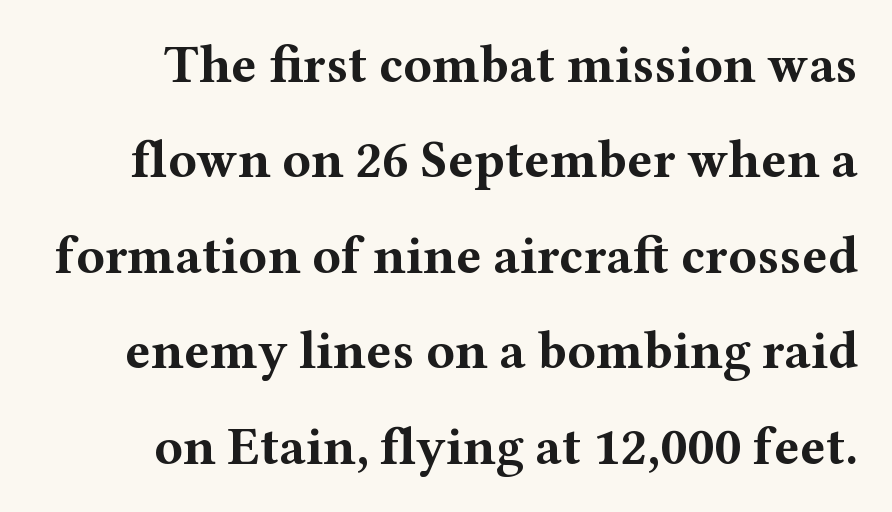
{"serif": "yes", "italic": "no", "bold": "yes", "weight": "bold", "width": "wide", "stroke_contrast": "medium", "x_height": "medium", "monospaced": "no", "underline": "no", "line_spacing_ratio": 1.8, "letter_spacing": "normal", "letter_spacing_em": 0.0, "glyph_px": 53}
